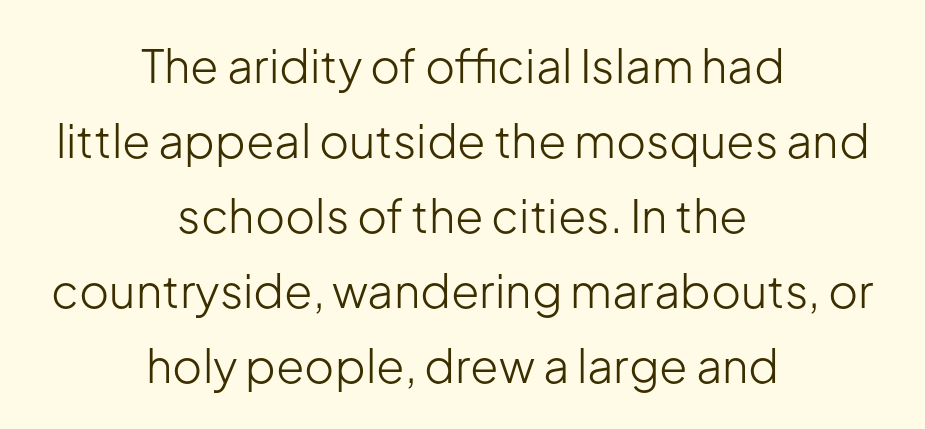
Q: Is the text bold? A: No.
Q: Is the text italic (slanted)? A: No, it is upright.
Q: Is the typeface a serif or a sans-serif typeface? A: Sans-serif.
Q: Is the text underlined? A: No.
Q: How is the paragraph aligned? A: Centered.
Q: Is the spacing between letters normal or unusually wide? A: Normal.
Q: Is the spacing between lines tight, normal or loose? A: Normal.
Q: Width (condensed, normal, or wide)? A: Normal.
Q: Stroke contrast? A: Low.
Q: x-height? A: Medium.
Q: Monospaced? A: No.
